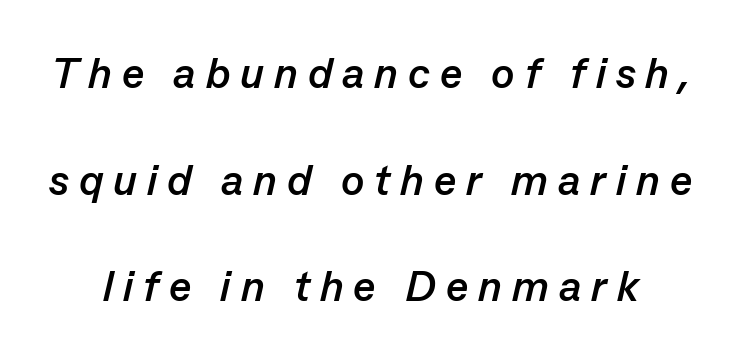
The image shows 43 px semibold type, italic (leaning right); set loose line spacing (2.48x), unusually wide letter spacing (+0.23 em), not underlined; low stroke contrast and a medium x-height.
